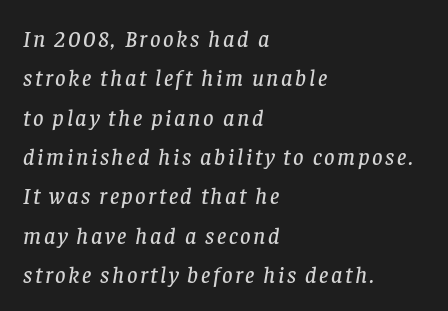
Q: Is the text italic (slanted)? A: Yes, it leans right by about 8 degrees.
Q: Is the text underlined? A: No.
Q: How is the paragraph aligned? A: Left-aligned.
